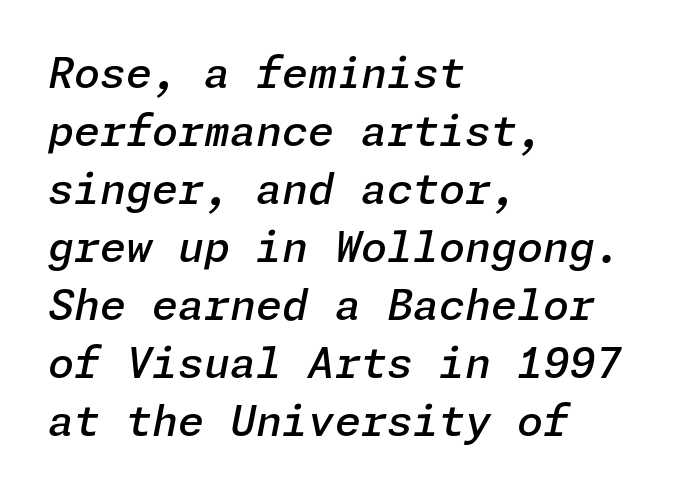
Glyph-to-glyph distance matches everyday printed text. The characters look somewhat weighty, a semibold short of true bold. Notice how descenders clear the ascenders below comfortably — that's standard leading. If you drew a line through each stem, it would be angled. The compositor pushed each line to the left boundary. Descender tails drop into unmarked territory.
